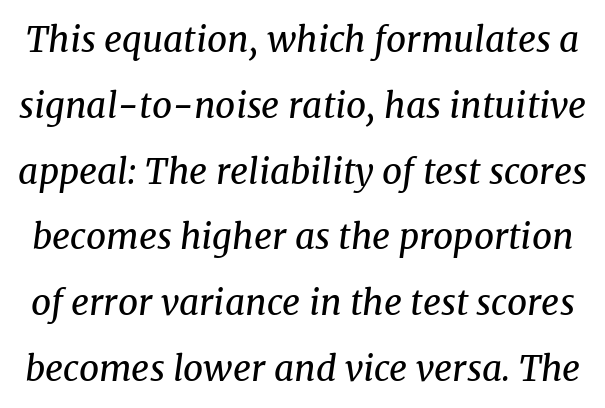
The lettering tilts uniformly, giving the passage an italic look. Glance below the letters and you will spot only blank space. The letters advance in unequal steps, a hallmark of proportional type. The letters carry serifs — small finishing strokes at the ends of their stems.
